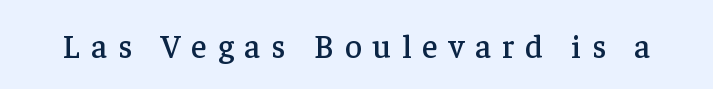
No word sits above an underline. The letters advance in unequal steps, a hallmark of proportional type. Here the glyphs are tracked loosely, breaking word shapes into spaced letters. A typesetter would label this face a serif. The font's upright variant was chosen for this text.
